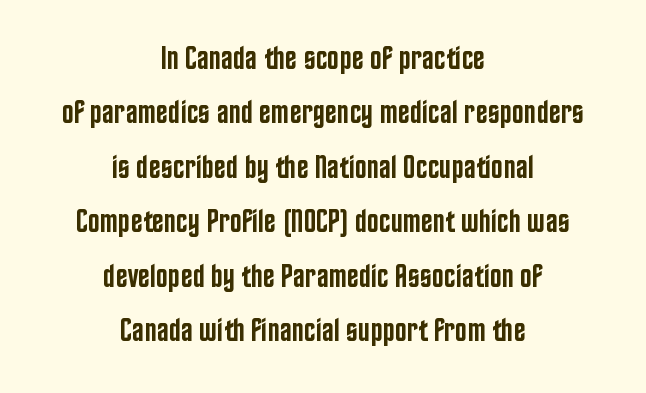
Type style note: lacks serifs. The line-height multiplier appears to be the usual default. The rendering positions every line midway between the sides. Ordinary non-slanted type is in use. Anything drawn beneath the words? Only blank space.
